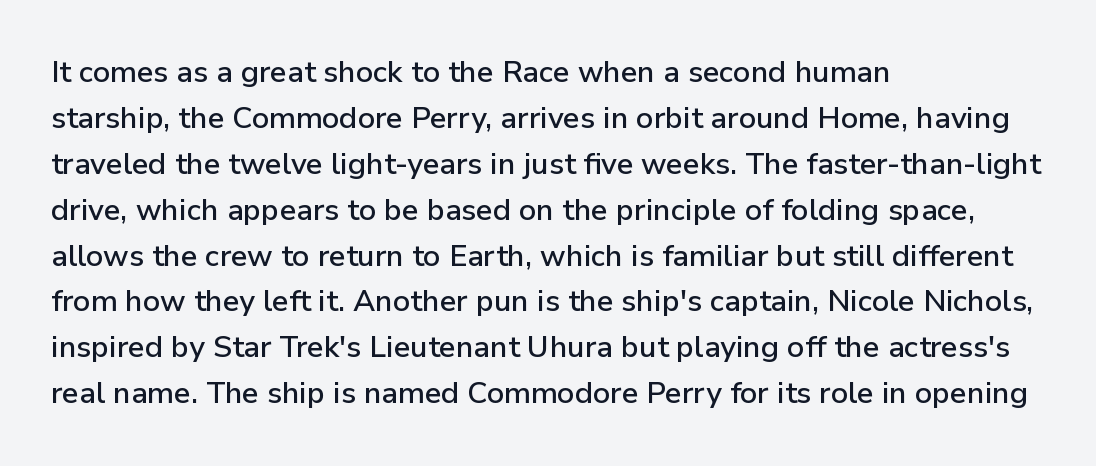
{"serif": "no", "italic": "no", "width": "normal", "stroke_contrast": "low", "x_height": "medium", "monospaced": "no", "underline": "no", "align": "left", "line_spacing": "normal", "line_spacing_ratio": 1.53, "letter_spacing": "normal", "letter_spacing_em": 0.0, "glyph_px": 30}
